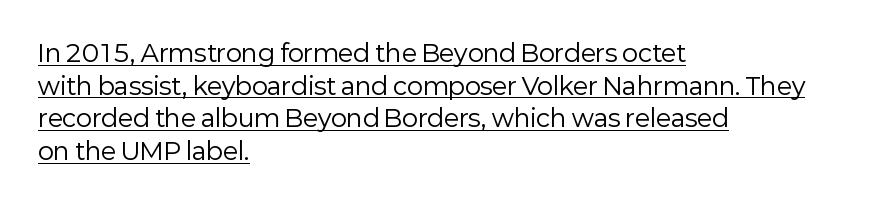
The image shows 24 px text type, upright; set left-aligned, normal line spacing (1.36x), normal letter spacing, underlined.
